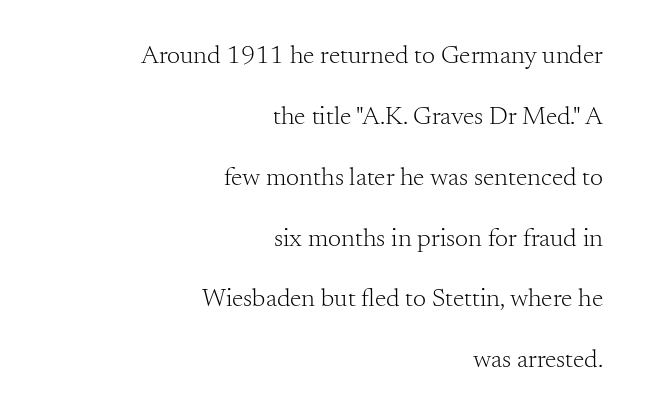
The image shows 26 px text type, upright; set right-aligned, loose line spacing (2.34x), normal letter spacing, not underlined.
